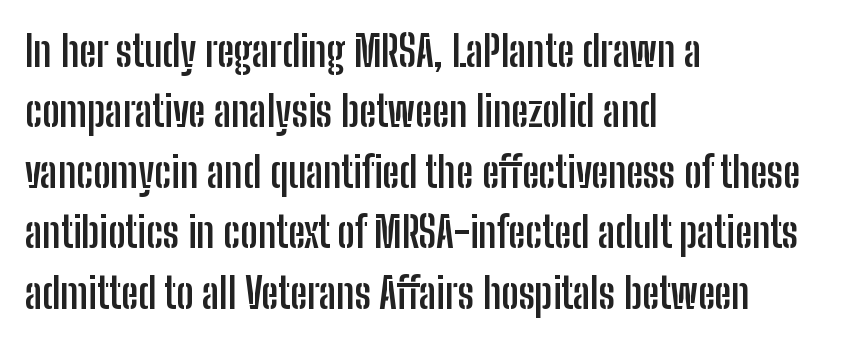
{"serif": "no", "italic": "no", "bold": "yes", "weight": "semibold", "width": "condensed", "stroke_contrast": "low", "x_height": "medium", "monospaced": "no", "underline": "no", "align": "left", "line_spacing": "normal", "line_spacing_ratio": 1.44, "letter_spacing": "normal", "letter_spacing_em": 0.0, "glyph_px": 42}
